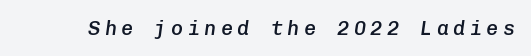
The image shows 20 px text type, italic (leaning right); set unusually wide letter spacing (+0.23 em), not underlined.
